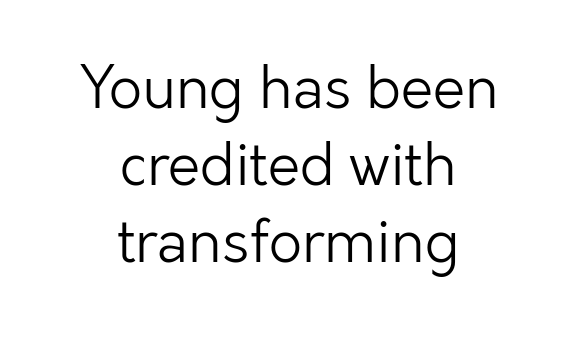
{"serif": "no", "italic": "no", "bold": "no", "weight": "light", "width": "normal", "stroke_contrast": "low", "x_height": "medium", "monospaced": "no", "underline": "no", "align": "center", "line_spacing": "normal", "line_spacing_ratio": 1.33, "letter_spacing": "normal", "letter_spacing_em": 0.0, "glyph_px": 58}
